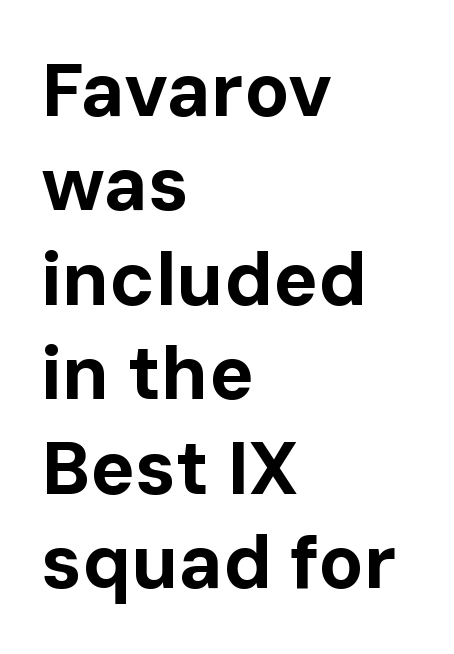
Q: Is the text bold? A: Yes.
Q: Is the text italic (slanted)? A: No, it is upright.
Q: Is the typeface a serif or a sans-serif typeface? A: Sans-serif.
Q: Is the text underlined? A: No.
Q: How is the paragraph aligned? A: Left-aligned.
Q: Is the spacing between letters normal or unusually wide? A: Normal.
Q: Is the spacing between lines tight, normal or loose? A: Normal.
Q: Width (condensed, normal, or wide)? A: Normal.
Q: Stroke contrast? A: Low.
Q: x-height? A: Medium.
Q: Monospaced? A: No.
